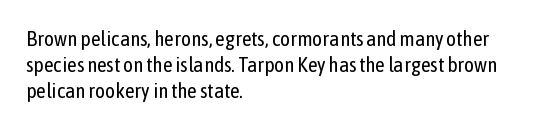
Does extra space separate the letters? No, they use regular spacing. Layout note: lines flush left. The area under the type is left untouched. This reads as an unemphasized weight, regular at the heaviest. This is roman type, the default non-slanted kind. Vertical spacing — default.
